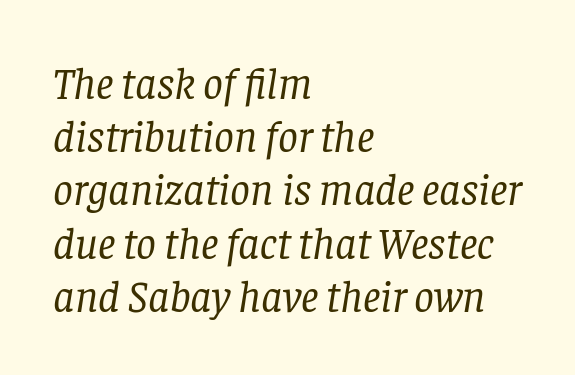
The image shows 44 px regular-weight serif type, italic (leaning right); set left-aligned, line spacing 1.21x, normal letter spacing, not underlined; low stroke contrast and a large x-height.
